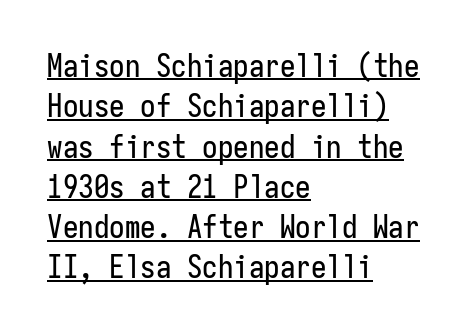
{"serif": "no", "italic": "no", "width": "condensed", "stroke_contrast": "low", "x_height": "medium", "monospaced": "yes", "underline": "yes", "align": "left", "line_spacing": "normal", "line_spacing_ratio": 1.3, "letter_spacing": "normal", "letter_spacing_em": 0.0, "glyph_px": 31}
